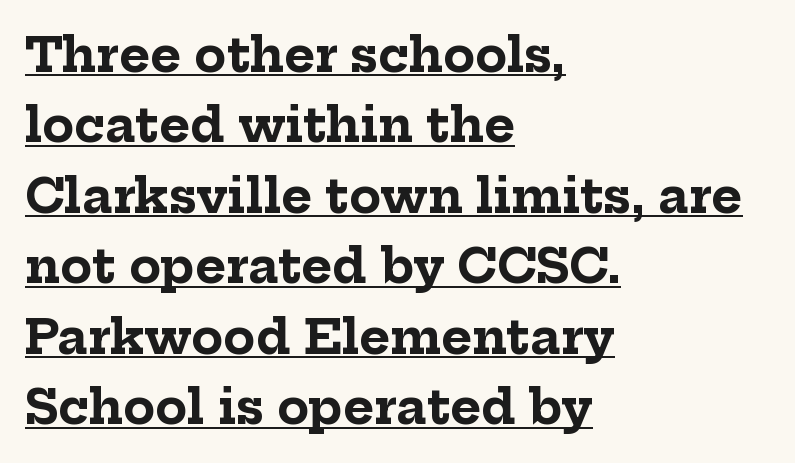
Q: Is the text bold? A: Yes.
Q: Is the text italic (slanted)? A: No, it is upright.
Q: Is the typeface a serif or a sans-serif typeface? A: Serif.
Q: Is the text underlined? A: Yes.
Q: How is the paragraph aligned? A: Left-aligned.
Q: Is the spacing between letters normal or unusually wide? A: Normal.
Q: Is the spacing between lines tight, normal or loose? A: Normal.
Q: Width (condensed, normal, or wide)? A: Normal.
Q: Stroke contrast? A: Low.
Q: x-height? A: Medium.
Q: Monospaced? A: No.
